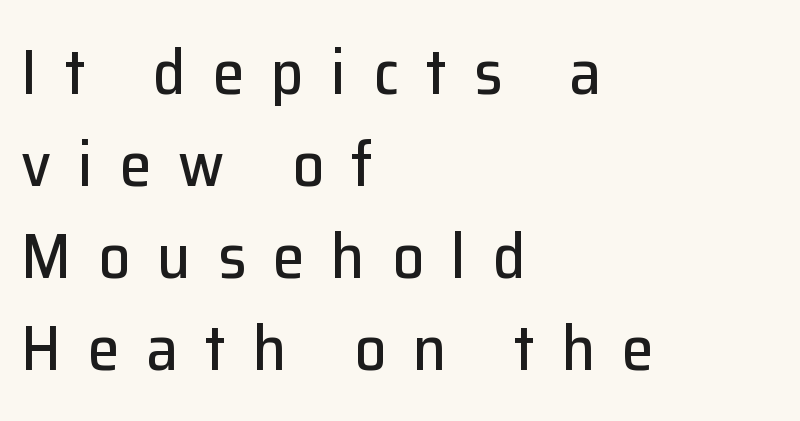
Q: Is the text italic (slanted)? A: No, it is upright.
Q: Is the typeface a serif or a sans-serif typeface? A: Sans-serif.
Q: Is the text underlined? A: No.
Q: How is the paragraph aligned? A: Left-aligned.
Q: Is the spacing between letters normal or unusually wide? A: Unusually wide.
Q: Is the spacing between lines tight, normal or loose? A: Normal.
Q: Width (condensed, normal, or wide)? A: Normal.
Q: Stroke contrast? A: Low.
Q: x-height? A: Medium.
Q: Monospaced? A: No.
